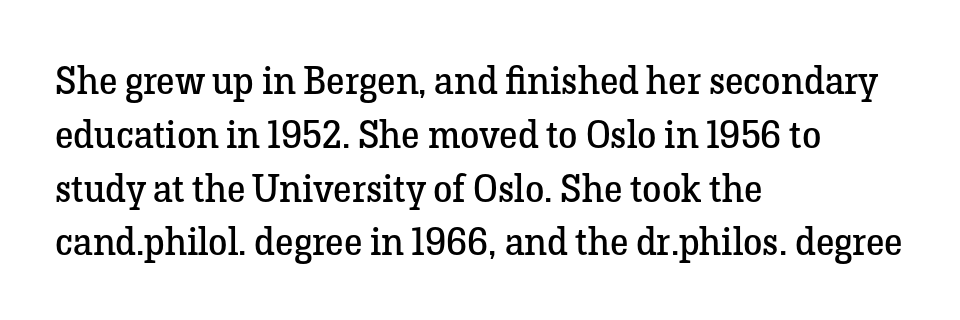
The image shows 39 px regular-weight serif type, upright; set left-aligned, normal line spacing (1.38x), normal letter spacing, not underlined; low stroke contrast and a medium x-height.
